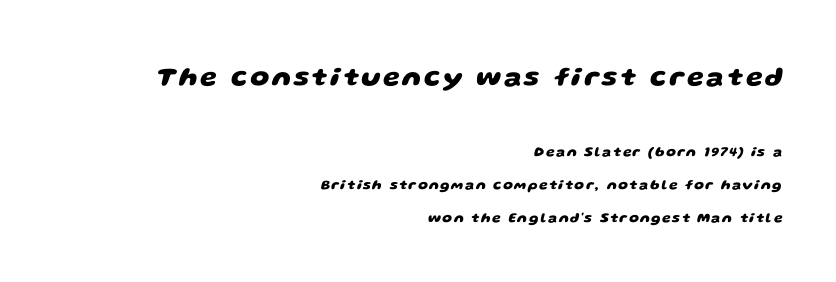
Q: Is the text bold? A: Yes.
Q: Is the text underlined? A: No.
Q: How is the paragraph aligned? A: Right-aligned.
Q: Is the spacing between lines tight, normal or loose? A: Loose.
Q: Which block of text is set in a larger size, the first (top) or the second (bottom)? A: The first (top) one.
